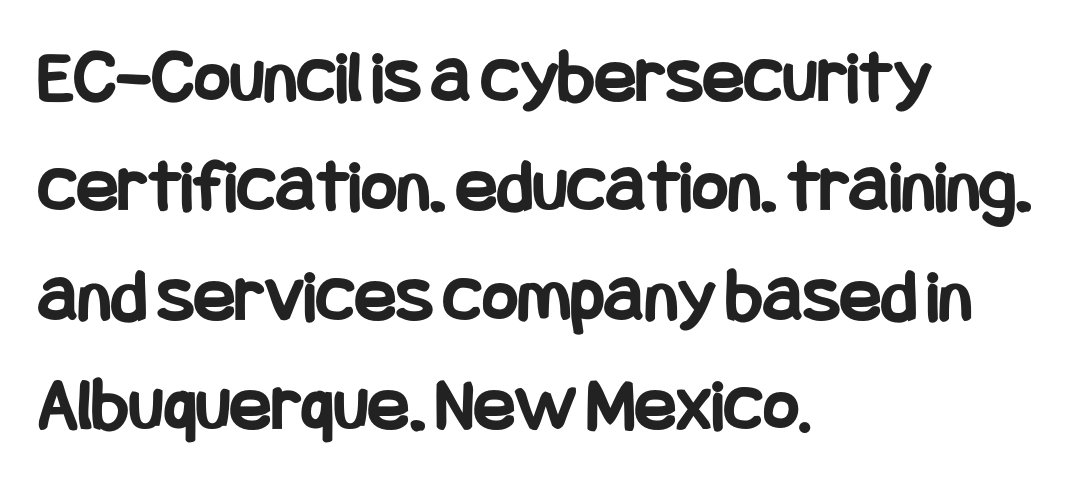
Between one letter and the next there's only the usual sliver of space. Every character sits straight up, as roman type does. The lines are quadded left. This is sans-serif lettering, the kind often seen on screens and signage.
